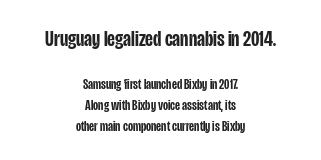
The image shows 22 px text type, upright; set centered, normal line spacing (1.48x), normal letter spacing, not underlined; the first (top) block is 1.57x larger.
